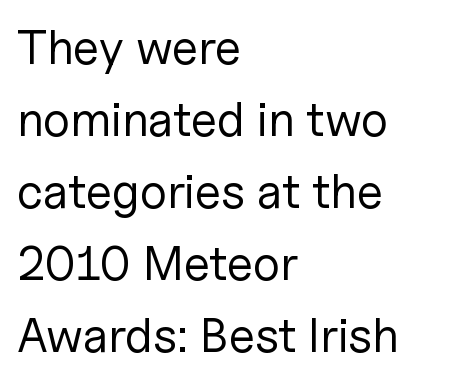
Q: Is the text bold? A: No.
Q: Is the text italic (slanted)? A: No, it is upright.
Q: Is the typeface a serif or a sans-serif typeface? A: Sans-serif.
Q: Is the text underlined? A: No.
Q: How is the paragraph aligned? A: Left-aligned.
Q: Is the spacing between letters normal or unusually wide? A: Normal.
Q: Is the spacing between lines tight, normal or loose? A: Normal.
Q: Width (condensed, normal, or wide)? A: Normal.
Q: Stroke contrast? A: Low.
Q: x-height? A: Medium.
Q: Monospaced? A: No.
